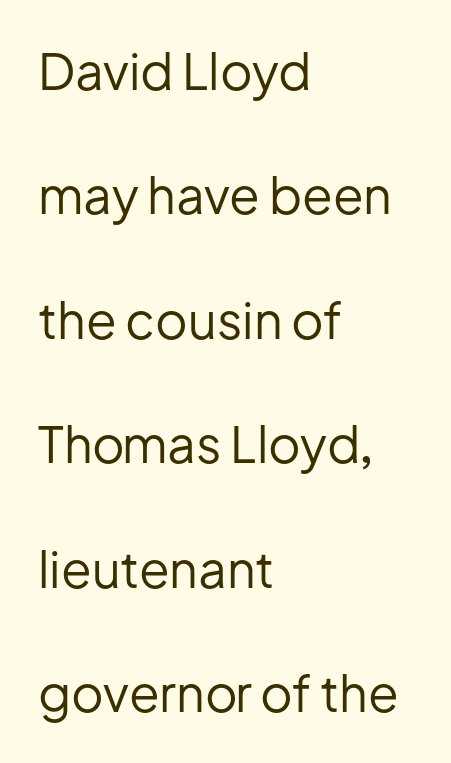
Q: Is the text bold? A: No.
Q: Is the text italic (slanted)? A: No, it is upright.
Q: Is the typeface a serif or a sans-serif typeface? A: Sans-serif.
Q: Is the text underlined? A: No.
Q: How is the paragraph aligned? A: Left-aligned.
Q: Is the spacing between letters normal or unusually wide? A: Normal.
Q: Is the spacing between lines tight, normal or loose? A: Loose.
Q: Width (condensed, normal, or wide)? A: Normal.
Q: Stroke contrast? A: Low.
Q: x-height? A: Medium.
Q: Monospaced? A: No.
